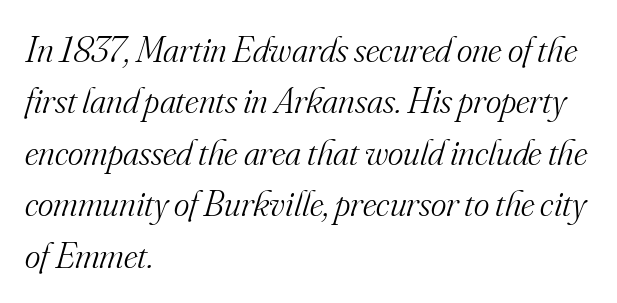
Stroke mass is kept to a normal reading level or below. Line spacing here is normal. One-word summary of the alignment: left. Is this a fixed-width face? No — the glyphs have proportional, varying widths. Typographically, this falls in the serif category.
